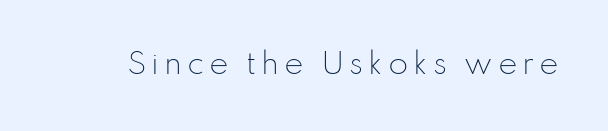
Words float on clear page, feet unadorned. These lines are rendered in a variable-pitch font. No italicization has been applied; the sample stays upright. This is sans-serif lettering, the kind often seen on screens and signage.
